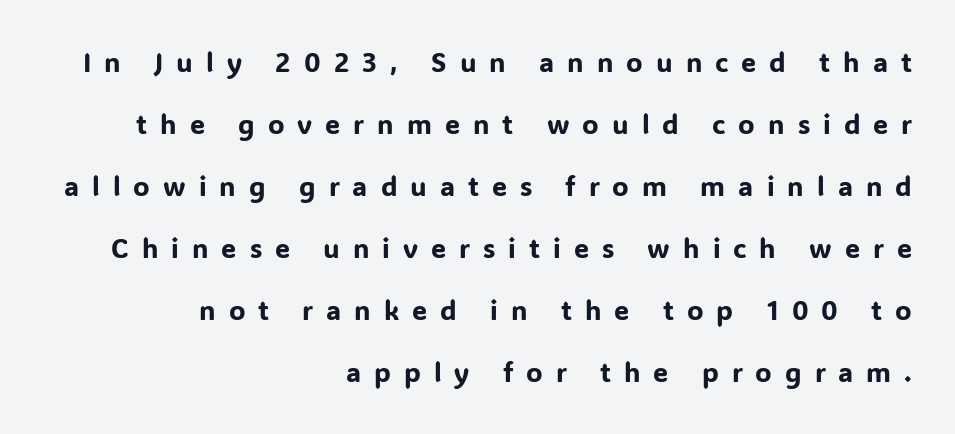
Q: Is the text italic (slanted)? A: No, it is upright.
Q: Is the text underlined? A: No.
Q: How is the paragraph aligned? A: Right-aligned.
Q: Is the spacing between letters normal or unusually wide? A: Unusually wide.
Q: Is the spacing between lines tight, normal or loose? A: Loose.
